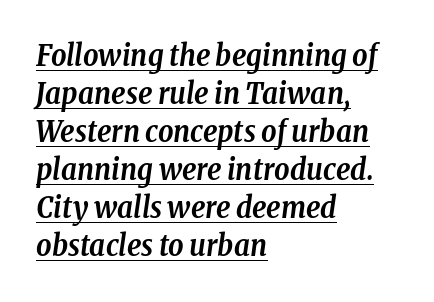
The image shows 30 px semibold, condensed serif type, italic (leaning right); set left-aligned, normal line spacing (1.27x), normal letter spacing, underlined; low stroke contrast and a medium x-height.
